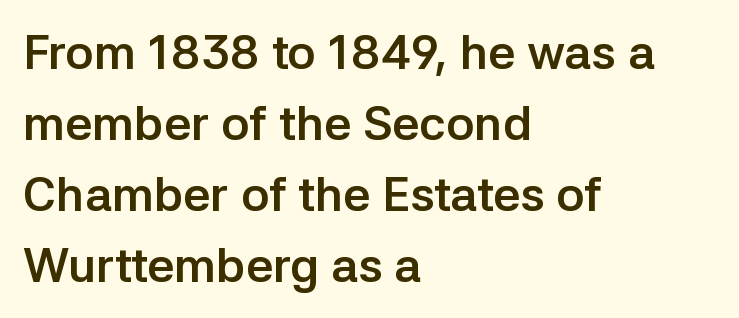
{"serif": "no", "italic": "no", "bold": "yes", "weight": "semibold", "width": "normal", "stroke_contrast": "low", "x_height": "medium", "monospaced": "no", "underline": "no", "align": "left", "line_spacing": "normal", "line_spacing_ratio": 1.48, "letter_spacing": "normal", "letter_spacing_em": 0.0, "glyph_px": 48}
